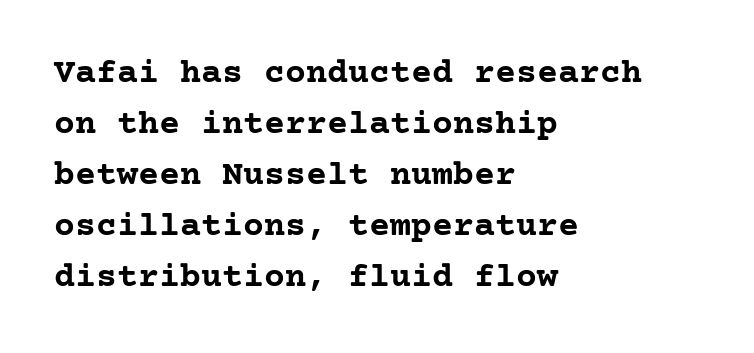
{"serif": "yes", "italic": "no", "bold": "yes", "weight": "semibold", "width": "normal", "stroke_contrast": "low", "x_height": "medium", "underline": "no", "align": "left", "line_spacing": "normal", "line_spacing_ratio": 1.46, "letter_spacing": "normal", "letter_spacing_em": 0.0, "glyph_px": 35}
